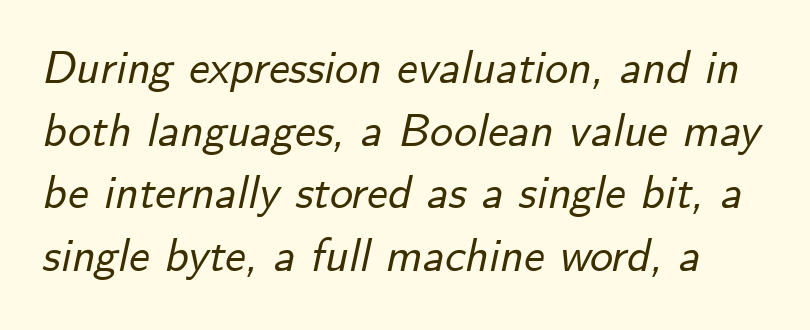
The image shows 46 px text type, italic (leaning right); set normal line spacing (1.36x), normal letter spacing, not underlined; low stroke contrast and a small x-height.
